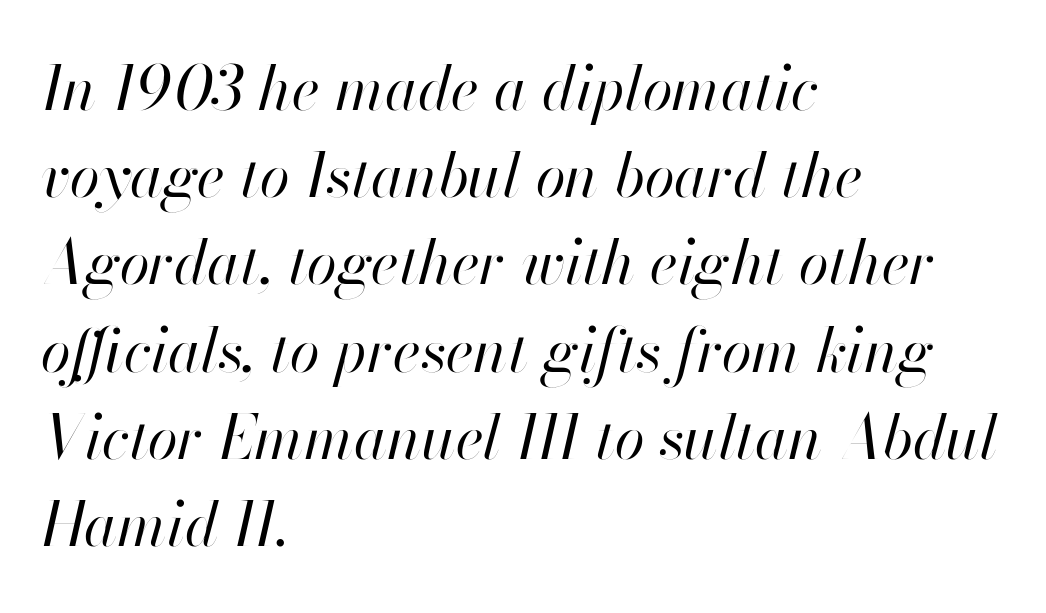
{"italic": "yes", "lean": "right", "slant_degrees": 13, "bold": "no", "weight": "regular", "width": "normal", "stroke_contrast": "high", "x_height": "small", "monospaced": "no", "underline": "no", "align": "left", "line_spacing": "normal", "line_spacing_ratio": 1.43, "letter_spacing": "normal", "letter_spacing_em": 0.0, "glyph_px": 61}
